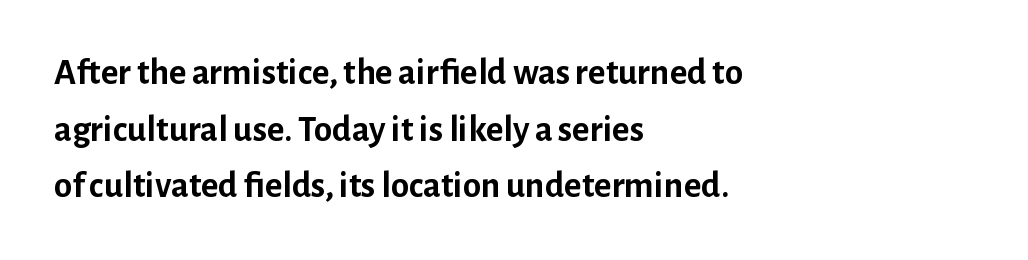
The typesetting leans heavy: a genuine bold. Varying glyph widths throughout — classic text-font behaviour. No italicization has been applied; the sample stays upright. The paragraph shown leans on its left margin. In terms of leading, this rendering sits right in the middle.
